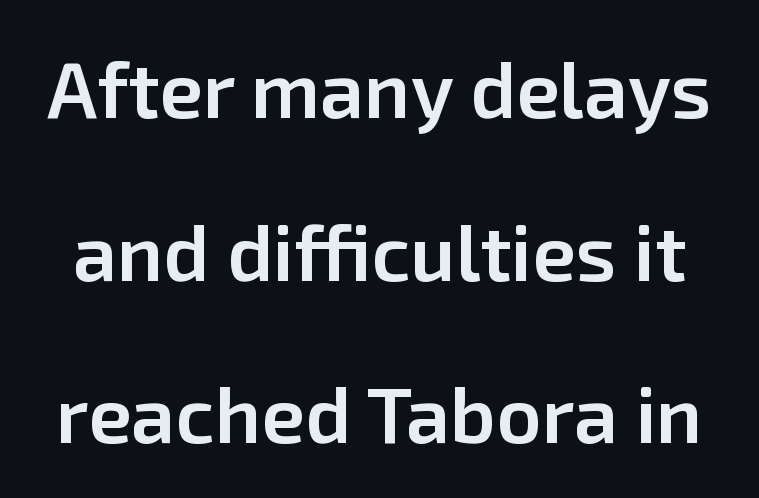
Q: Is the text bold? A: Semi-bold.
Q: Is the text italic (slanted)? A: No, it is upright.
Q: Is the typeface a serif or a sans-serif typeface? A: Sans-serif.
Q: Is the text underlined? A: No.
Q: Is the spacing between letters normal or unusually wide? A: Normal.
Q: Is the spacing between lines tight, normal or loose? A: Loose.
Q: Width (condensed, normal, or wide)? A: Normal.
Q: Stroke contrast? A: Low.
Q: x-height? A: Medium.
Q: Monospaced? A: No.
